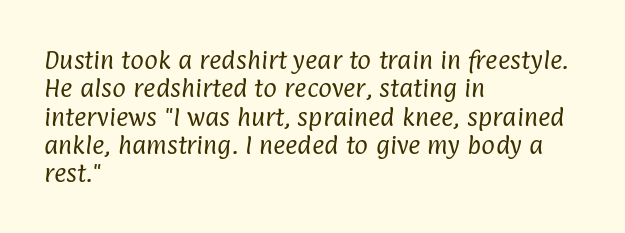
The image shows 21 px text type; set left-aligned, normal line spacing (1.35x), normal letter spacing, not underlined.
